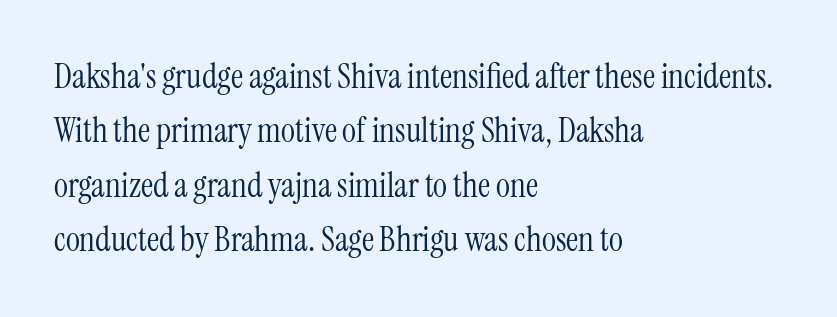
The image shows 34 px light, condensed serif type, upright; set left-aligned, normal line spacing (1.6x), normal letter spacing, not underlined; medium stroke contrast and a medium x-height.
